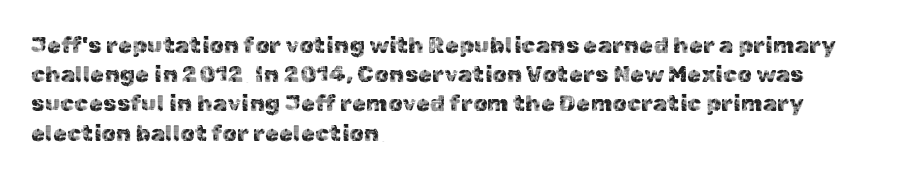
The image shows 23 px text type, upright; set left-aligned, normal line spacing (1.27x), normal letter spacing, not underlined.
